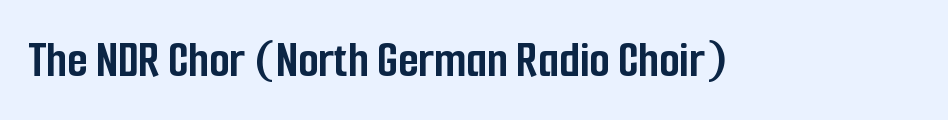
The letters carry no serifs — their stems end cleanly without finishing strokes. Honestly, there is no underline to notice here at all. This rendering leaves character spacing at its baseline value. This is heavy type, rendered in bold. Ordinary non-slanted type is in use.
